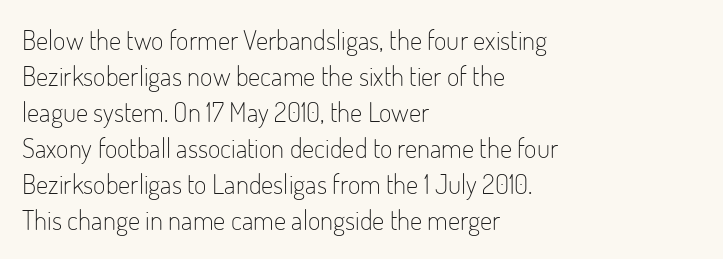
{"italic": "no", "bold": "no", "underline": "no", "align": "left", "line_spacing": "normal", "line_spacing_ratio": 1.33, "letter_spacing": "normal", "letter_spacing_em": 0.0, "glyph_px": 27}
